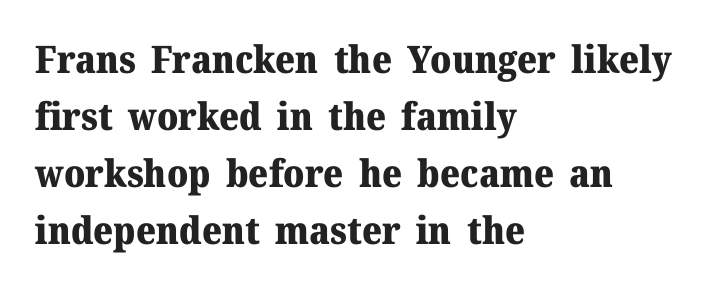
Q: Is the text bold? A: Yes.
Q: Is the text italic (slanted)? A: No, it is upright.
Q: Is the typeface a serif or a sans-serif typeface? A: Serif.
Q: Is the text underlined? A: No.
Q: How is the paragraph aligned? A: Left-aligned.
Q: Is the spacing between letters normal or unusually wide? A: Normal.
Q: Is the spacing between lines tight, normal or loose? A: Normal.
Q: Width (condensed, normal, or wide)? A: Normal.
Q: Stroke contrast? A: Medium.
Q: x-height? A: Medium.
Q: Monospaced? A: No.
